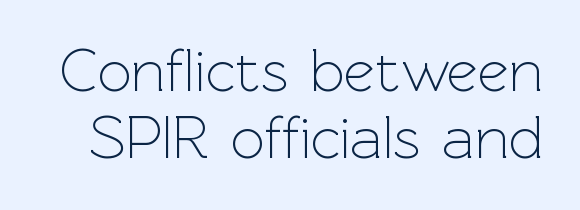
Q: Is the text bold? A: No.
Q: Is the text italic (slanted)? A: No, it is upright.
Q: Is the typeface a serif or a sans-serif typeface? A: Sans-serif.
Q: Is the text underlined? A: No.
Q: Is the spacing between letters normal or unusually wide? A: Normal.
Q: Is the spacing between lines tight, normal or loose? A: Tight.
Q: Width (condensed, normal, or wide)? A: Normal.
Q: x-height? A: Medium.
Q: Monospaced? A: No.
